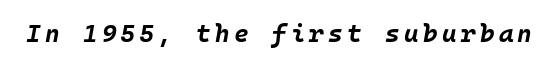
The image shows 25 px bold type, italic (leaning right); set not underlined.
